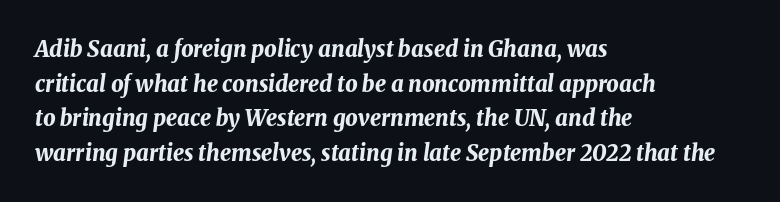
Successive baselines arrive at the customary interval. Each glyph is drawn with heavy, bold strokes. Nobody touched the tracking dial on this one. If you drew a line through each stem, it would be angled.
